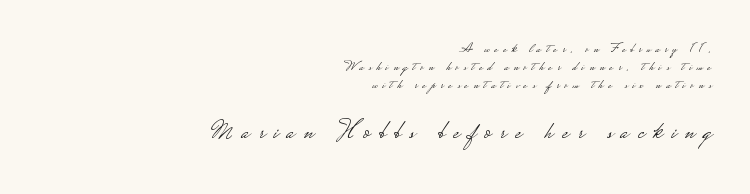
{"bold": "no", "underline": "no", "align": "right", "line_spacing": "normal", "line_spacing_ratio": 1.28, "letter_spacing": "wide", "letter_spacing_em": 0.35, "larger_block": "second", "size_ratio": 1.86, "glyph_px": 26}
